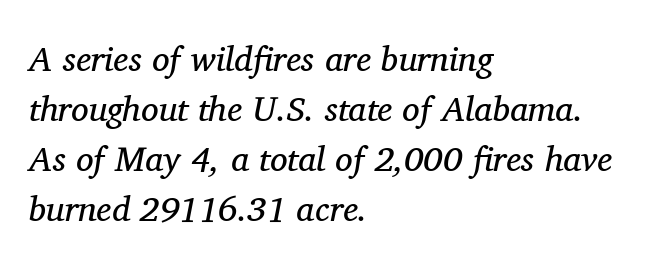
Q: Is the text bold? A: No.
Q: Is the text italic (slanted)? A: Yes, it leans right by about 11 degrees.
Q: Is the typeface a serif or a sans-serif typeface? A: Serif.
Q: Is the text underlined? A: No.
Q: How is the paragraph aligned? A: Left-aligned.
Q: Is the spacing between letters normal or unusually wide? A: Normal.
Q: Is the spacing between lines tight, normal or loose? A: Normal.
Q: Width (condensed, normal, or wide)? A: Normal.
Q: Stroke contrast? A: Medium.
Q: x-height? A: Medium.
Q: Monospaced? A: No.
